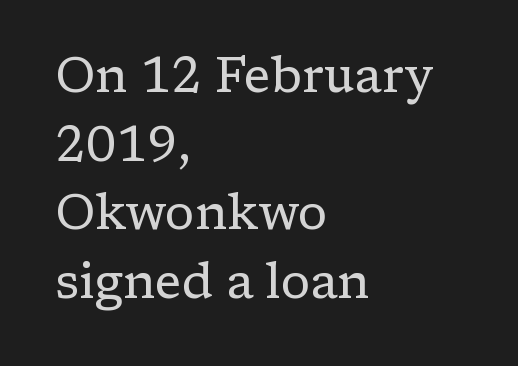
This rendering uses left alignment, leaving the right contour irregular. These lines keep a tight, regular rhythm from letter to letter. Compared with typical paragraphs, the rows here are spaced about the same. Unmarked baselines from the first word to the last. Here the designer chose a conventional face with non-uniform glyph widths. A typesetter would label this face a serif.
